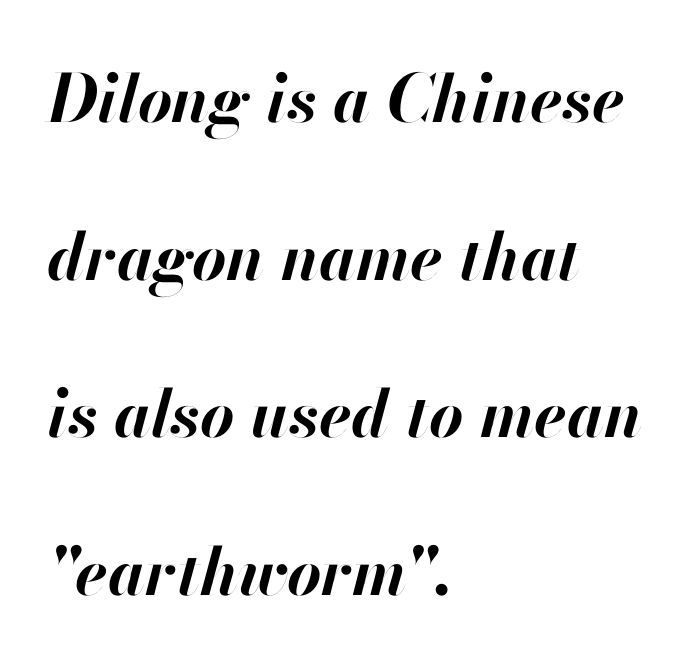
Varying glyph widths throughout — classic text-font behaviour. Caption: bold face, heavy strokes. Emphasis-style slanted type is in use. The ragged edge is on the right, which tells us the setting is flush left. The gap between lines stays unmarked. Leading is clearly above the norm, producing a sparse column.
